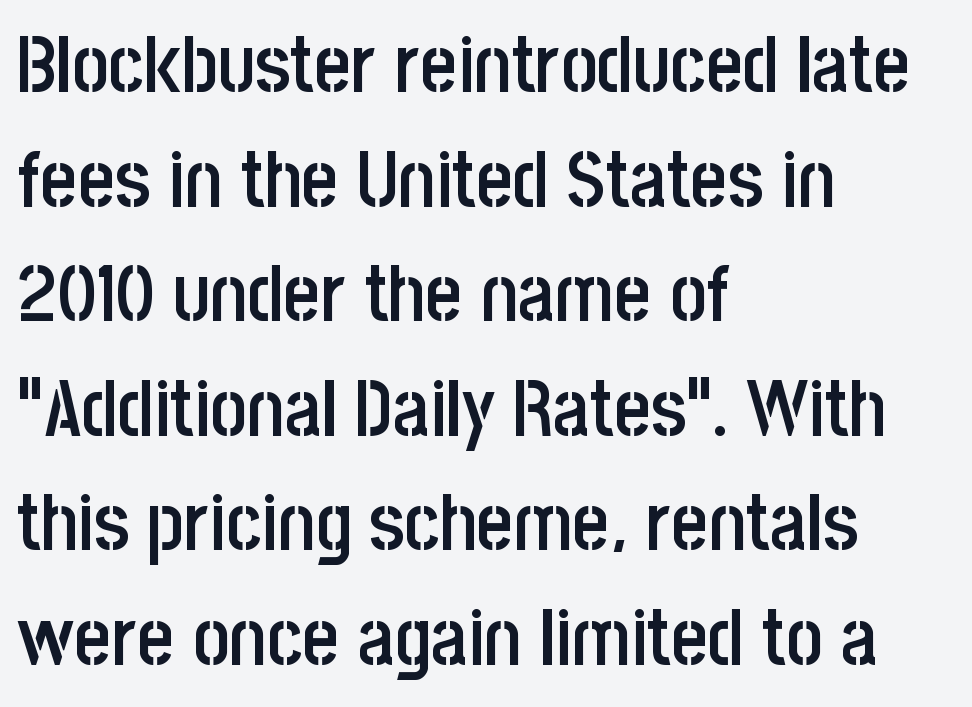
Caption: semibold face, moderately heavy strokes. Does extra space separate the letters? No, they use regular spacing. Quick note: not italic, upright. Looks like regular typesetting: each glyph gets only the width it needs. The rendering shows plain stroke endings on the letterforms — a sans-serif design. In CSS terms this would be text-align: left.
